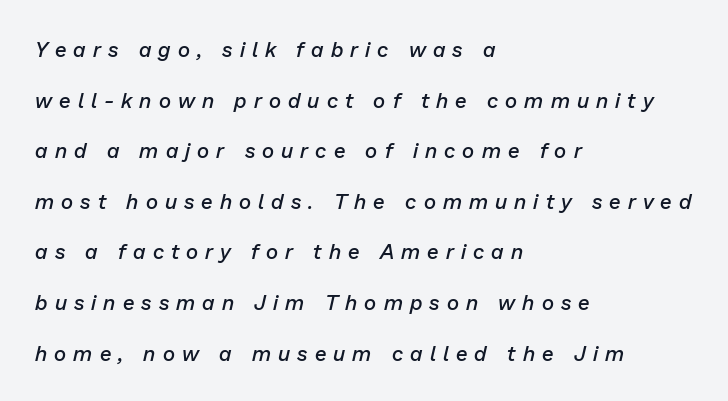
This sample uses expanded letter spacing, leaving extra air between glyphs. Interline gaps are noticeably wide in this sample. The space beneath each line is pristine and unruled. The face used here has a pronounced slope to its letters. The typesetter chose a ragged-right arrangement here. A semibold gives these letters moderate extra thickness, short of bold.
